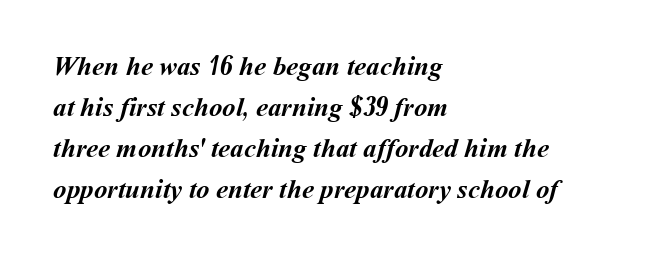
You could call the tracking neutral — neither tight nor loose. Bare-footed words on every line. Every row of glyphs begins at an identical x-position on the left. The vertical gap from one line to the next is medium. Caption: bold face, heavy strokes.
